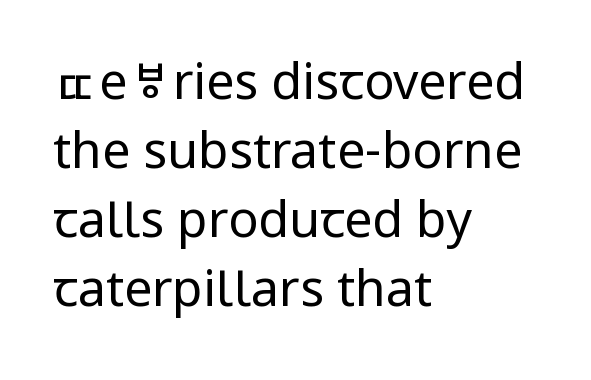
The image shows 50 px regular-weight sans-serif type, upright; set left-aligned, normal line spacing (1.38x), normal letter spacing, not underlined; low stroke contrast and a medium x-height.
